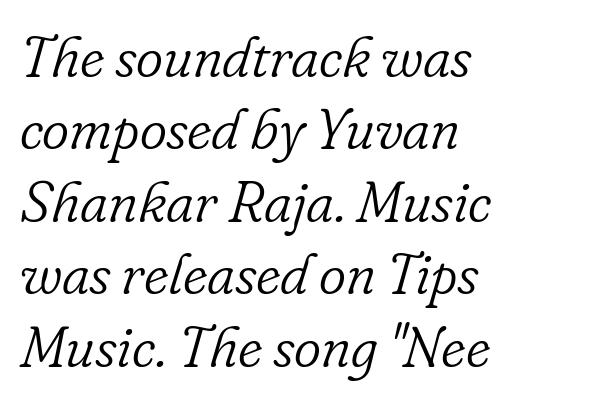
Q: Is the text bold? A: No.
Q: Is the text italic (slanted)? A: Yes, it leans right by about 16 degrees.
Q: Is the typeface a serif or a sans-serif typeface? A: Serif.
Q: Is the text underlined? A: No.
Q: How is the paragraph aligned? A: Left-aligned.
Q: Is the spacing between letters normal or unusually wide? A: Normal.
Q: Is the spacing between lines tight, normal or loose? A: Normal.
Q: Width (condensed, normal, or wide)? A: Normal.
Q: Stroke contrast? A: Low.
Q: x-height? A: Small.
Q: Monospaced? A: No.
